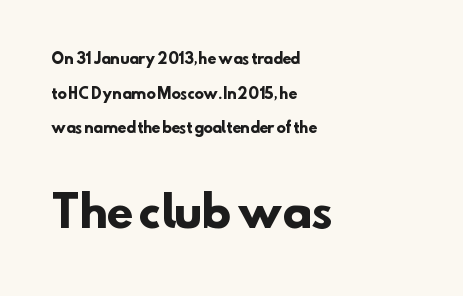
Character widths vary here, with narrow letters taking less room than wide ones. This rendering features lettering with no underline. Airy leading. Block two is the big one; block one sits smaller above it. Line starts are locked; line ends wander. How heavy is the stroke? Heavy — this is a bold.
